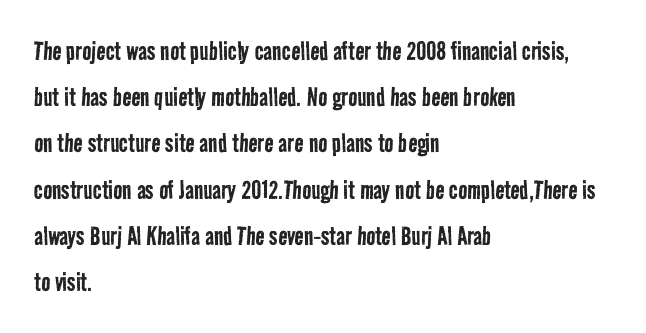
The characters are drawn with everyday or finer stroke widths. Spacing verdict: proportional, widths tailored to each character. A bare baseline throughout the passage. This block has exactly the height ordinary leading produces.
